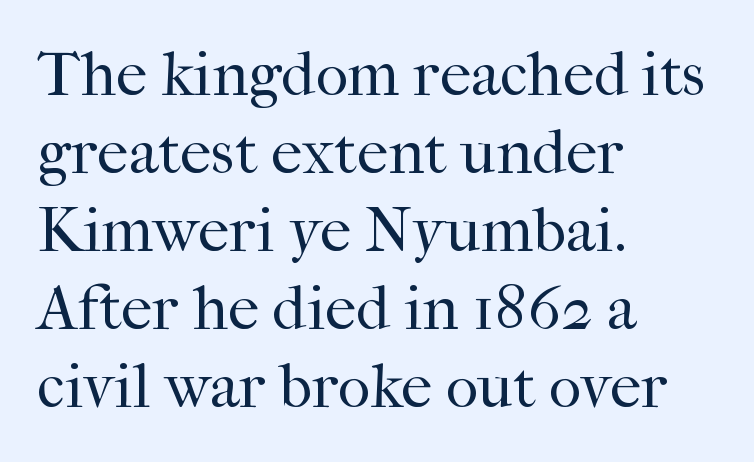
{"serif": "yes", "italic": "no", "bold": "no", "weight": "regular", "width": "normal", "stroke_contrast": "high", "x_height": "medium", "monospaced": "no", "underline": "no", "align": "left", "line_spacing_ratio": 1.24, "letter_spacing": "normal", "letter_spacing_em": 0.0, "glyph_px": 63}
